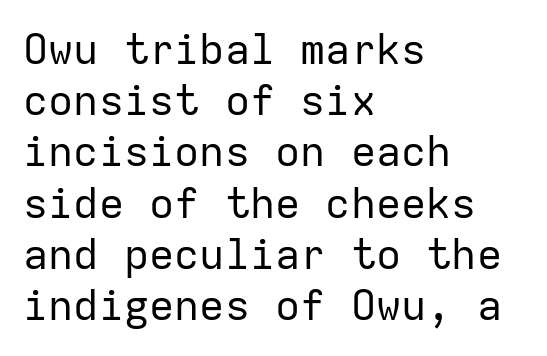
This is roman type, the default non-slanted kind. The typesetting does not lean heavy: it is not bold. A typesetter would call this monospace, since all characters share one set width. The letters sit at their default tracking, neither squeezed nor spread. I'd call this a sans setting — the letters go barefoot.
